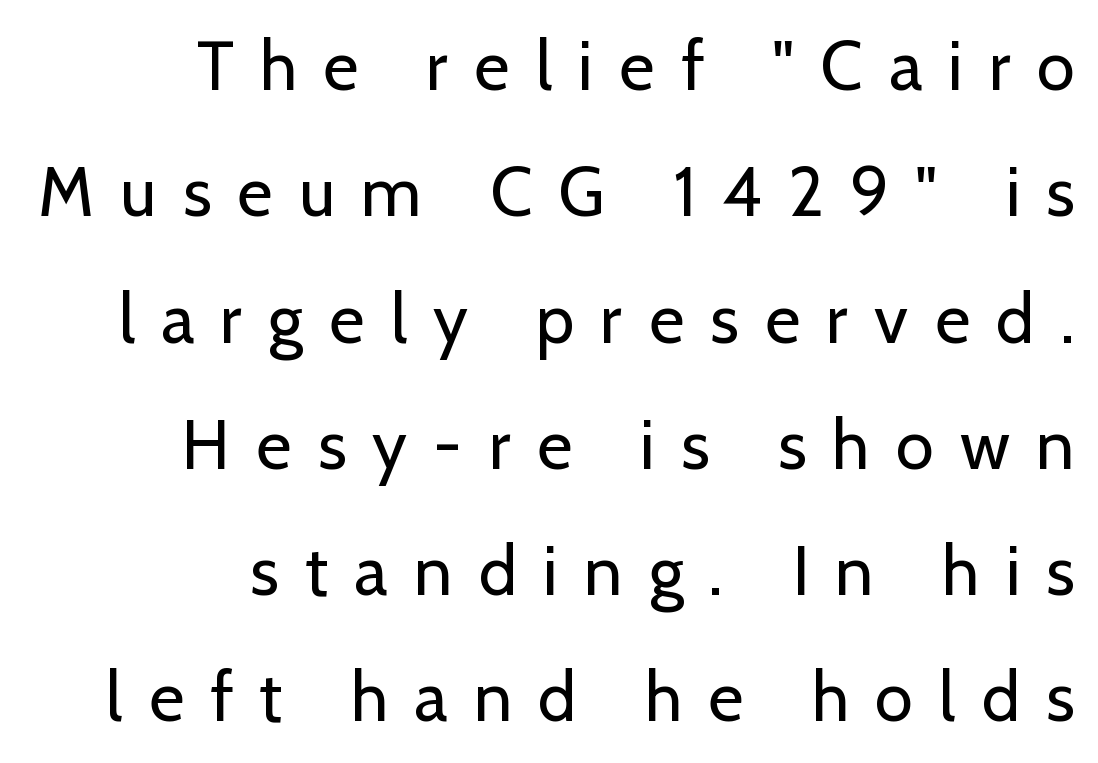
Q: Is the text bold? A: No.
Q: Is the text italic (slanted)? A: No, it is upright.
Q: Is the typeface a serif or a sans-serif typeface? A: Sans-serif.
Q: Is the text underlined? A: No.
Q: How is the paragraph aligned? A: Right-aligned.
Q: Is the spacing between letters normal or unusually wide? A: Unusually wide.
Q: Width (condensed, normal, or wide)? A: Normal.
Q: Stroke contrast? A: Low.
Q: x-height? A: Medium.
Q: Monospaced? A: No.
